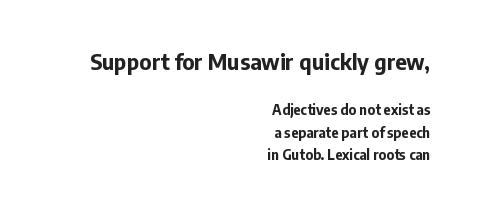
The image shows 22 px bold type, upright; set right-aligned, normal line spacing (1.61x), normal letter spacing, not underlined; the first (top) block is 1.57x larger.
